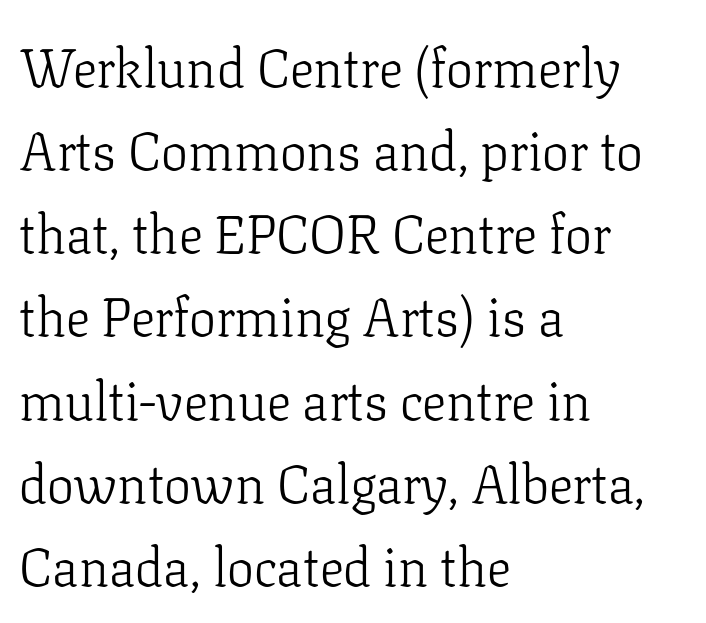
{"serif": "yes", "italic": "no", "bold": "no", "weight": "light", "width": "normal", "stroke_contrast": "low", "x_height": "medium", "monospaced": "no", "underline": "no", "align": "left", "line_spacing": "normal", "line_spacing_ratio": 1.54, "letter_spacing": "normal", "letter_spacing_em": 0.0, "glyph_px": 54}
